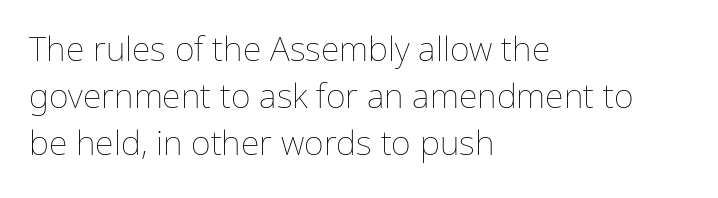
{"italic": "no", "bold": "no", "weight": "thin", "width": "normal", "stroke_contrast": "low", "x_height": "medium", "monospaced": "no", "underline": "no", "align": "left", "line_spacing": "normal", "line_spacing_ratio": 1.38, "letter_spacing": "normal", "letter_spacing_em": 0.0, "glyph_px": 34}
